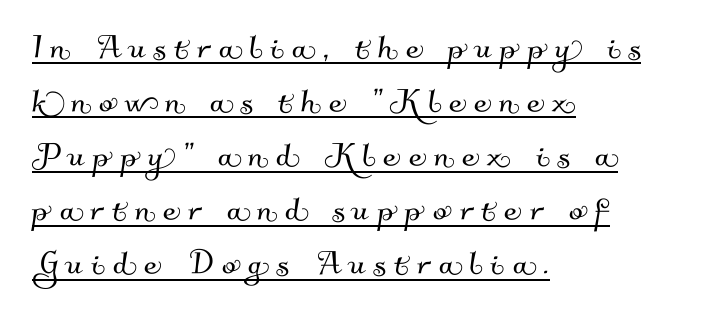
The image shows 41 px sans-serif type; set left-aligned, normal line spacing (1.32x), unusually wide letter spacing (+0.2 em), underlined; medium stroke contrast and a small x-height.
